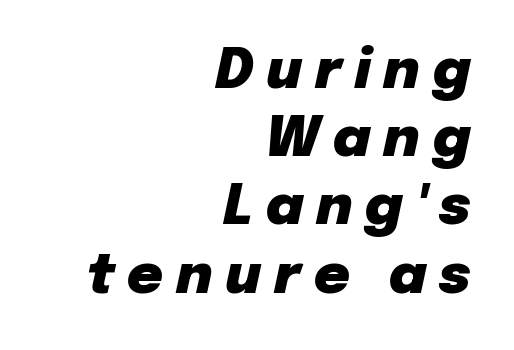
The image shows 55 px heavy type, italic (leaning right); set right-aligned, line spacing 1.24x, unusually wide letter spacing (+0.23 em), not underlined; low stroke contrast and a medium x-height.
